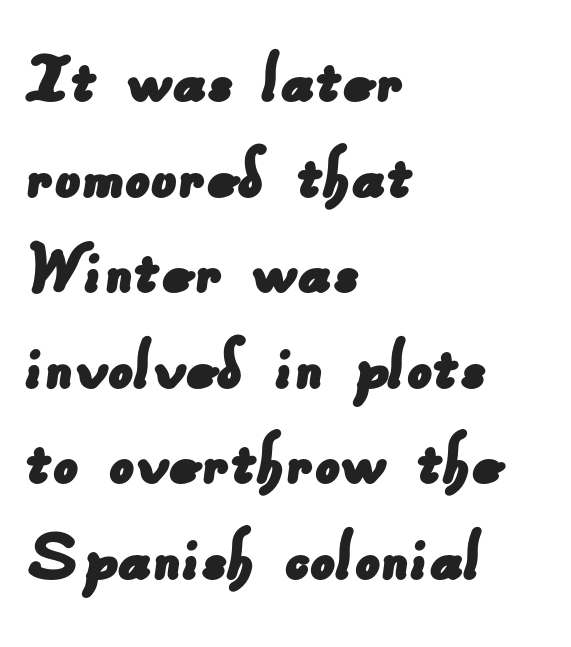
{"serif": "no", "width": "normal", "stroke_contrast": "low", "x_height": "small", "monospaced": "no", "underline": "no", "align": "left", "line_spacing_ratio": 1.21, "letter_spacing": "normal", "letter_spacing_em": 0.0, "glyph_px": 79}
